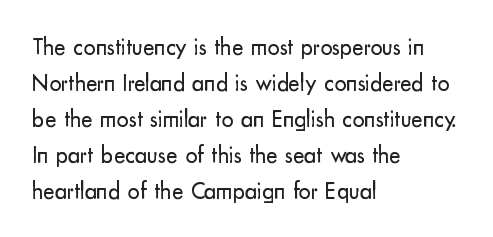
Q: Is the text bold? A: No.
Q: Is the text italic (slanted)? A: No, it is upright.
Q: Is the text underlined? A: No.
Q: How is the paragraph aligned? A: Left-aligned.
Q: Is the spacing between letters normal or unusually wide? A: Normal.
Q: Is the spacing between lines tight, normal or loose? A: Normal.
